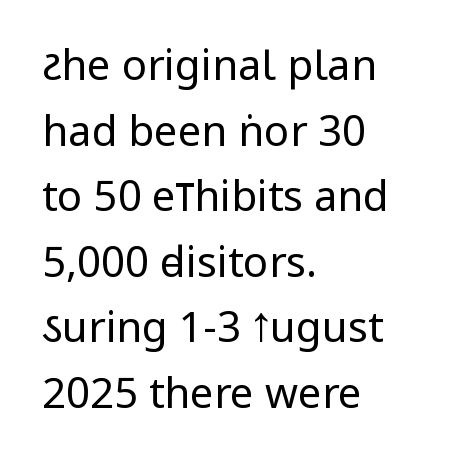
The letters carry no serifs — their stems end cleanly without finishing strokes. Successive baselines arrive at the customary interval. The gaps between neighbouring characters are ordinary and unremarkable. Do the characters align in a grid? No, the font is proportional. The lines are quadded left. The letterforms sit at book weight or below.
